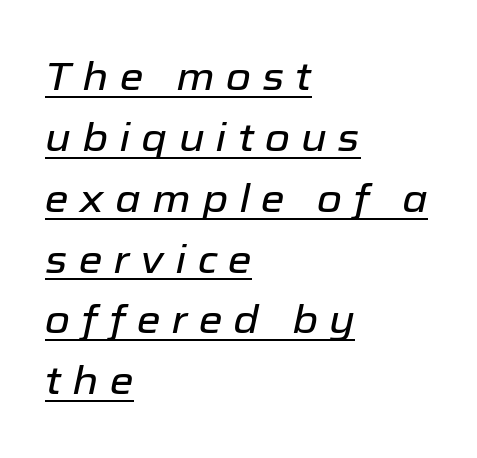
Q: Is the text italic (slanted)? A: Yes, it leans right by about 12 degrees.
Q: Is the text underlined? A: Yes.
Q: How is the paragraph aligned? A: Left-aligned.
Q: Is the spacing between letters normal or unusually wide? A: Unusually wide.
Q: Is the spacing between lines tight, normal or loose? A: Normal.
Q: Width (condensed, normal, or wide)? A: Normal.
Q: Stroke contrast? A: Low.
Q: x-height? A: Medium.
Q: Monospaced? A: No.
